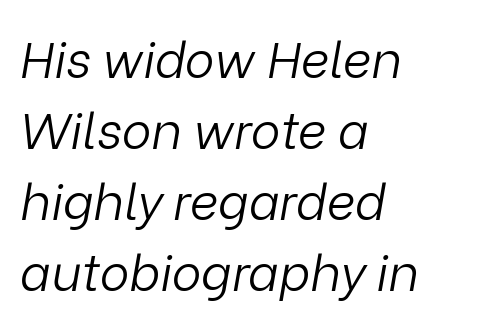
Q: Is the text bold? A: No.
Q: Is the text italic (slanted)? A: Yes, it leans right by about 9 degrees.
Q: Is the text underlined? A: No.
Q: How is the paragraph aligned? A: Left-aligned.
Q: Is the spacing between letters normal or unusually wide? A: Normal.
Q: Is the spacing between lines tight, normal or loose? A: Normal.
Q: Width (condensed, normal, or wide)? A: Normal.
Q: Stroke contrast? A: Low.
Q: x-height? A: Medium.
Q: Monospaced? A: No.
